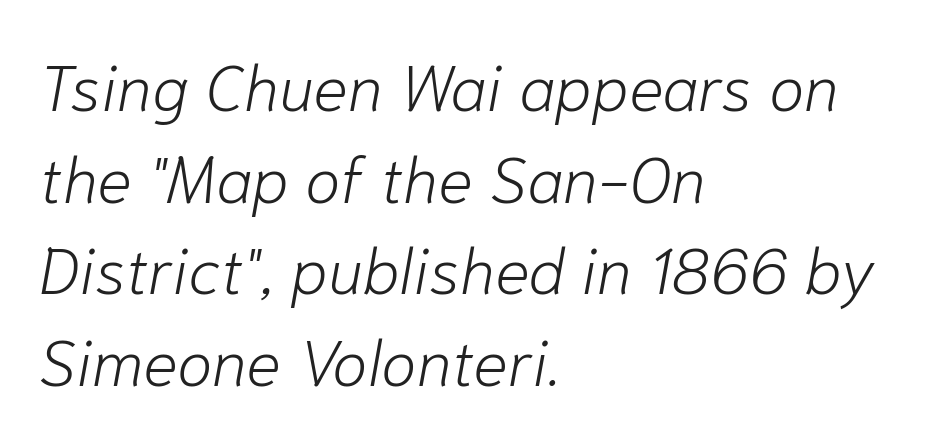
Q: Is the text bold? A: No.
Q: Is the text italic (slanted)? A: Yes, it leans right by about 10 degrees.
Q: Is the text underlined? A: No.
Q: How is the paragraph aligned? A: Left-aligned.
Q: Is the spacing between letters normal or unusually wide? A: Normal.
Q: Is the spacing between lines tight, normal or loose? A: Normal.
Q: Width (condensed, normal, or wide)? A: Normal.
Q: Stroke contrast? A: Low.
Q: x-height? A: Medium.
Q: Monospaced? A: No.
